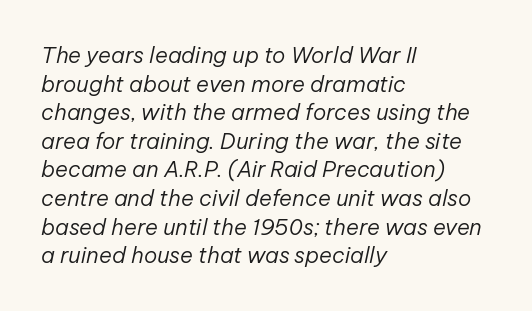
Q: Is the text bold? A: No.
Q: Is the text italic (slanted)? A: Yes, it leans right by about 12 degrees.
Q: Is the text underlined? A: No.
Q: How is the paragraph aligned? A: Left-aligned.
Q: Is the spacing between letters normal or unusually wide? A: Normal.
Q: Is the spacing between lines tight, normal or loose? A: Normal.
